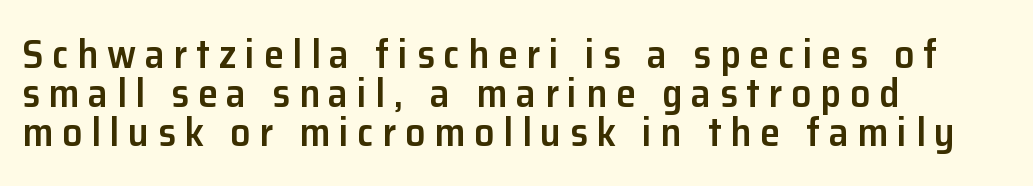
Letters rest on an invisible, unmarked baseline. The paragraph shown leans on its left margin. If you drew a line through each stem, it would be perfectly vertical. Do the characters align in a grid? No, the font is proportional. Is the letter spacing exaggerated? Yes — the characters are pushed far apart.
